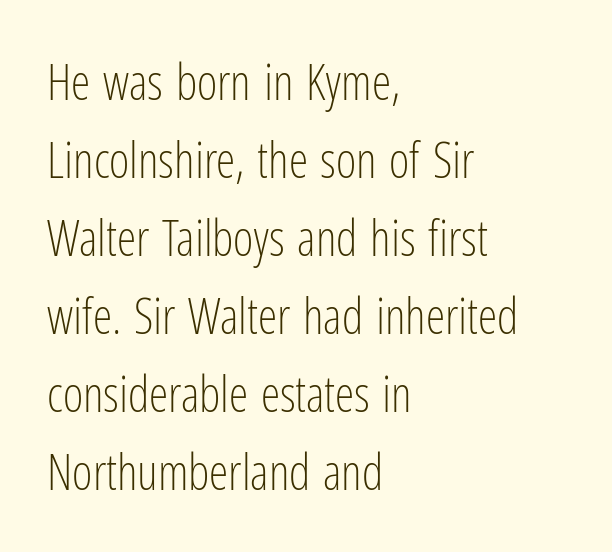
Q: Is the text bold? A: No.
Q: Is the text italic (slanted)? A: No, it is upright.
Q: Is the typeface a serif or a sans-serif typeface? A: Sans-serif.
Q: Is the text underlined? A: No.
Q: How is the paragraph aligned? A: Left-aligned.
Q: Is the spacing between letters normal or unusually wide? A: Normal.
Q: Is the spacing between lines tight, normal or loose? A: Normal.
Q: Width (condensed, normal, or wide)? A: Condensed.
Q: Stroke contrast? A: Low.
Q: x-height? A: Medium.
Q: Monospaced? A: No.
